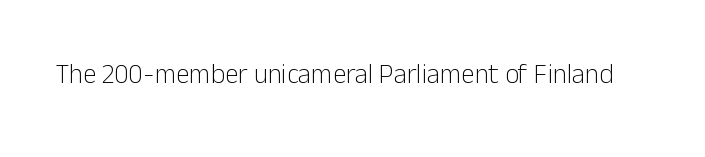
Q: Is the text bold? A: No.
Q: Is the text italic (slanted)? A: No, it is upright.
Q: Is the text underlined? A: No.
Q: Is the spacing between letters normal or unusually wide? A: Normal.
